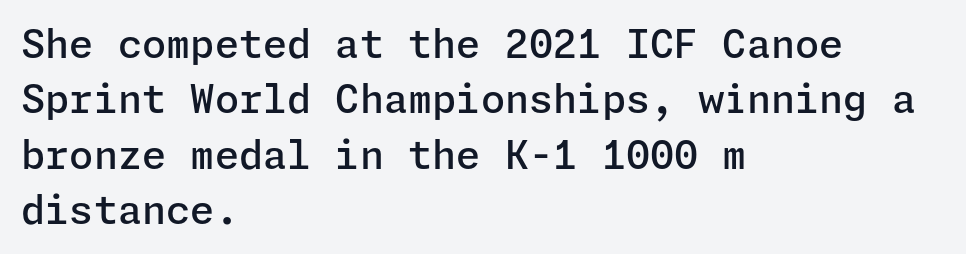
Q: Is the text bold? A: Semi-bold.
Q: Is the text italic (slanted)? A: No, it is upright.
Q: Is the typeface a serif or a sans-serif typeface? A: Sans-serif.
Q: Is the text underlined? A: No.
Q: How is the paragraph aligned? A: Left-aligned.
Q: Is the spacing between letters normal or unusually wide? A: Normal.
Q: Is the spacing between lines tight, normal or loose? A: Normal.
Q: Width (condensed, normal, or wide)? A: Normal.
Q: Stroke contrast? A: Low.
Q: x-height? A: Medium.
